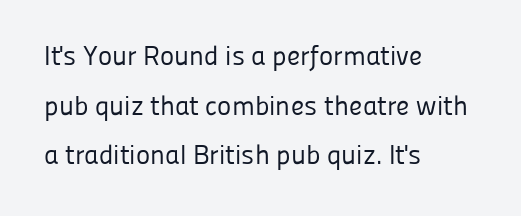
Here the glyphs are tracked normally, forming tight word shapes. Quick note: underline off. Every row of glyphs begins at an identical x-position on the left. Letters have the restrained weight of plain body copy at most.
